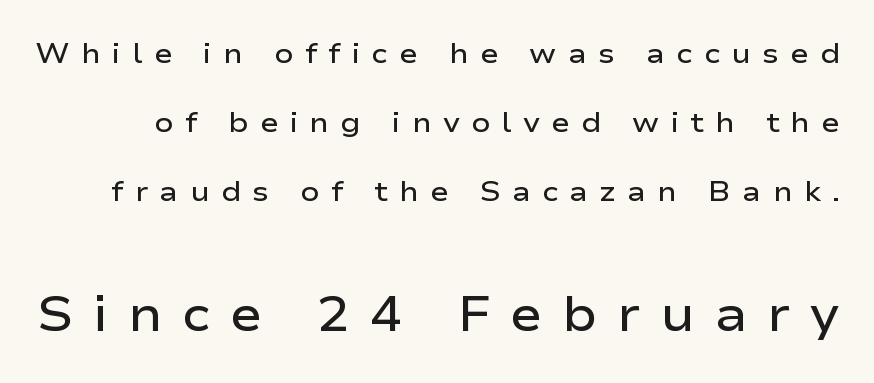
The image shows 49 px semibold, wide sans-serif type, upright; set loose line spacing (2.47x), unusually wide letter spacing (+0.4 em), not underlined; the second (bottom) block is 1.75x larger; low stroke contrast and a medium x-height.
